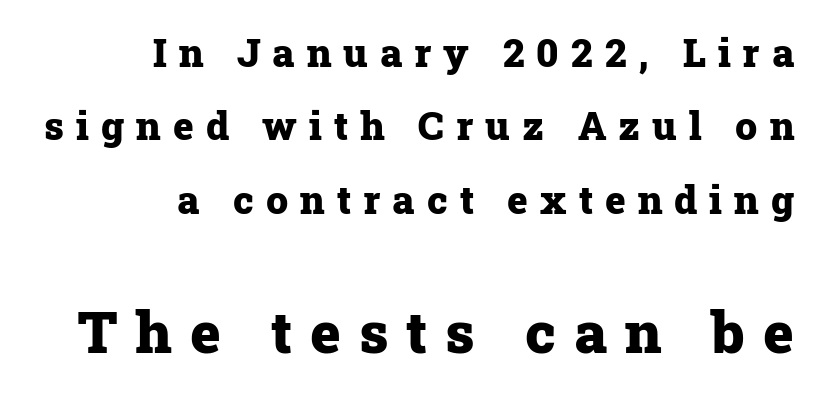
Q: Is the text bold? A: Yes.
Q: Is the text italic (slanted)? A: No, it is upright.
Q: Is the typeface a serif or a sans-serif typeface? A: Serif.
Q: Is the text underlined? A: No.
Q: How is the paragraph aligned? A: Right-aligned.
Q: Is the spacing between letters normal or unusually wide? A: Unusually wide.
Q: Which block of text is set in a larger size, the first (top) or the second (bottom)? A: The second (bottom) one.
Q: Width (condensed, normal, or wide)? A: Normal.
Q: Stroke contrast? A: Low.
Q: x-height? A: Medium.
Q: Monospaced? A: No.
